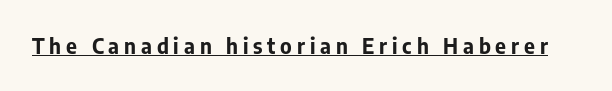
{"italic": "no", "bold": "yes", "underline": "yes", "letter_spacing": "wide", "letter_spacing_em": 0.23, "glyph_px": 21}
